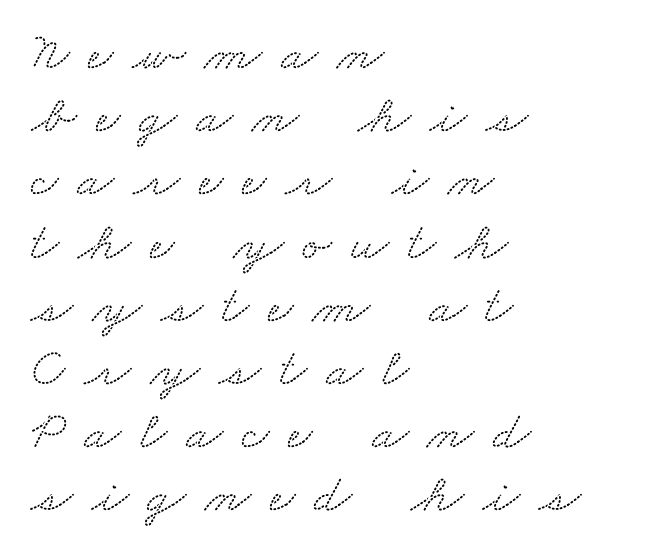
Nobody drew a line under any word here. Think of a printed novel: that variable character pitch is what you see here. A typesetter would call this heavily tracked-out type. Layout note: lines flush left.
